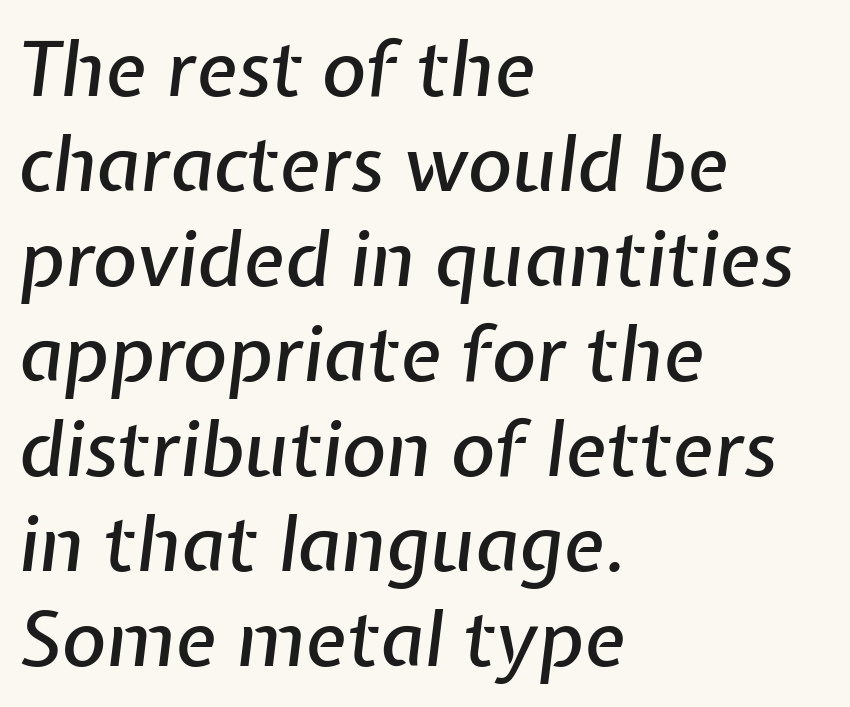
Q: Is the text italic (slanted)? A: Yes, it leans right by about 7 degrees.
Q: Is the text underlined? A: No.
Q: How is the paragraph aligned? A: Left-aligned.
Q: Is the spacing between letters normal or unusually wide? A: Normal.
Q: Is the spacing between lines tight, normal or loose? A: Normal.
Q: Width (condensed, normal, or wide)? A: Normal.
Q: Stroke contrast? A: Low.
Q: x-height? A: Medium.
Q: Monospaced? A: No.
